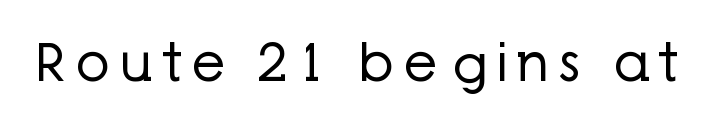
Here the designer chose a conventional face with non-uniform glyph widths. Nope, not italic — everything's standing straight. Bare-footed words on every line. Does the type have serifs? No, each stem ends abruptly. Weight: in the light-to-regular range.
